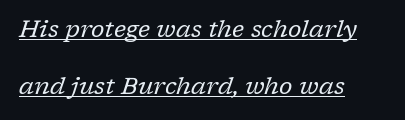
{"italic": "yes", "lean": "right", "slant_degrees": 17, "bold": "no", "underline": "yes", "align": "left", "line_spacing": "loose", "line_spacing_ratio": 2.37, "letter_spacing": "normal", "letter_spacing_em": 0.0, "glyph_px": 24}
